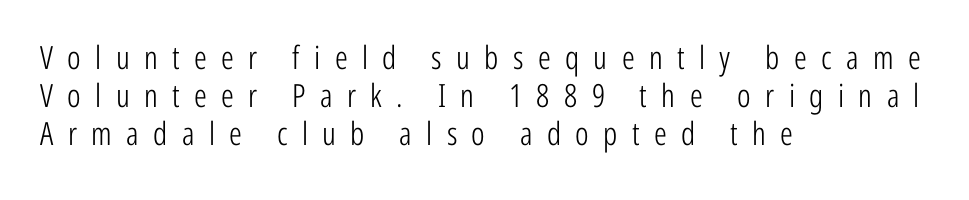
Inter-character spacing is expanded well beyond the font's built-in metrics. The type family on display is of the sans-serif kind. Posture: upright roman. Just letters on the line, the space beneath them empty. Proportional: the letters do not fall into vertical columns. The face looks like a standard text weight, possibly lighter.
